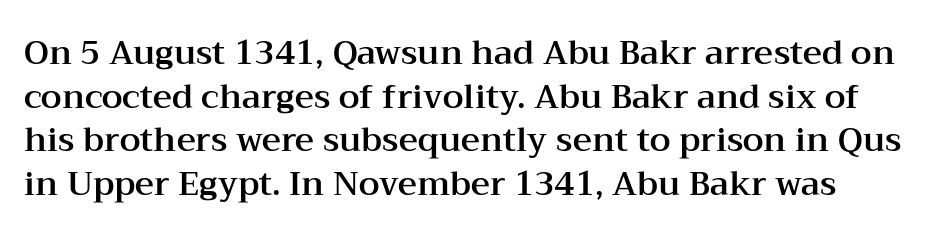
Q: Is the text italic (slanted)? A: No, it is upright.
Q: Is the typeface a serif or a sans-serif typeface? A: Serif.
Q: Is the text underlined? A: No.
Q: Is the spacing between letters normal or unusually wide? A: Normal.
Q: Is the spacing between lines tight, normal or loose? A: Normal.
Q: Width (condensed, normal, or wide)? A: Wide.
Q: Stroke contrast? A: Medium.
Q: x-height? A: Medium.
Q: Monospaced? A: No.
